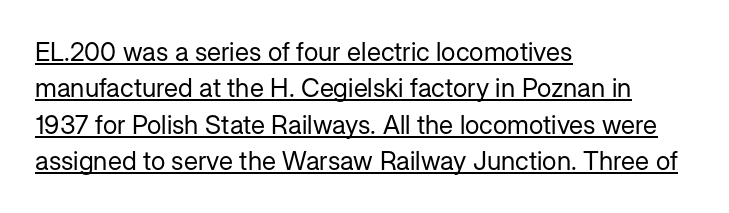
Q: Is the text bold? A: No.
Q: Is the text italic (slanted)? A: No, it is upright.
Q: Is the text underlined? A: Yes.
Q: How is the paragraph aligned? A: Left-aligned.
Q: Is the spacing between letters normal or unusually wide? A: Normal.
Q: Is the spacing between lines tight, normal or loose? A: Normal.
